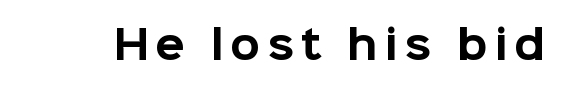
The image shows 39 px bold sans-serif type, upright; set not underlined; low stroke contrast and a medium x-height.
